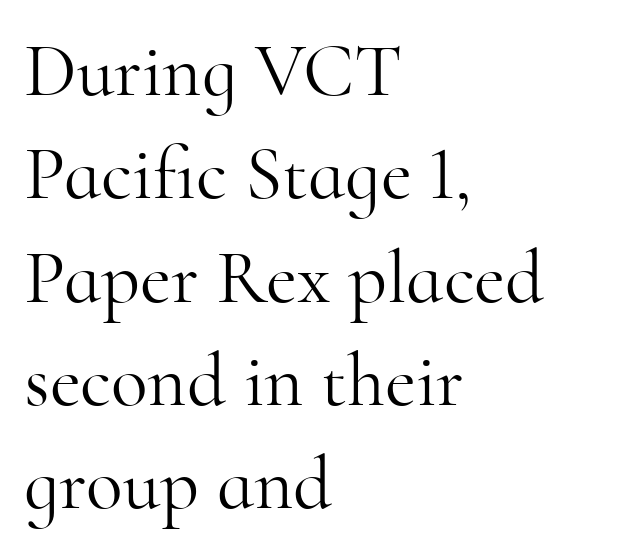
The image shows 76 px light serif type, upright; set left-aligned, normal line spacing (1.36x), normal letter spacing, not underlined; high stroke contrast and a small x-height.
